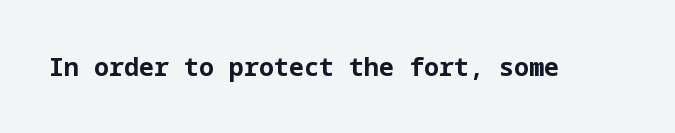
{"italic": "no", "bold": "yes", "underline": "no", "letter_spacing": "normal", "letter_spacing_em": 0.0, "glyph_px": 25}
